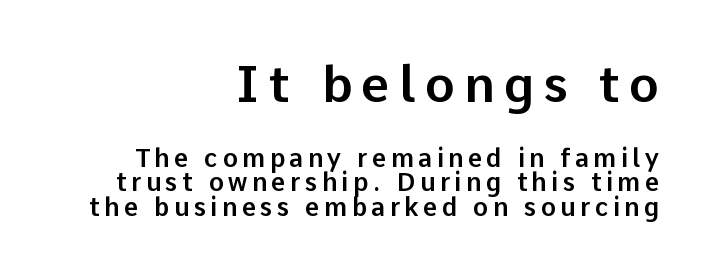
Compared with a flush-left layout, this one pins lines to the opposite, right side. If you measured baseline to baseline, you'd find a short distance. The words here are not underlined. The lettering stays uniformly vertical, giving the passage a roman look.
